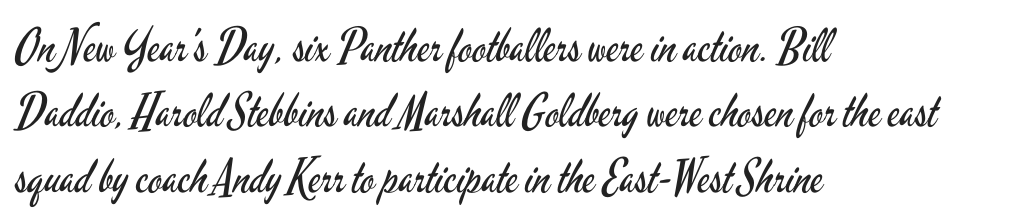
Stems and bowls with no extra thickness — not bold. The face used here is a sans, in the tradition of grotesques and geometrics. The type is set solid horizontally, with unmodified tracking. Regular leading.
